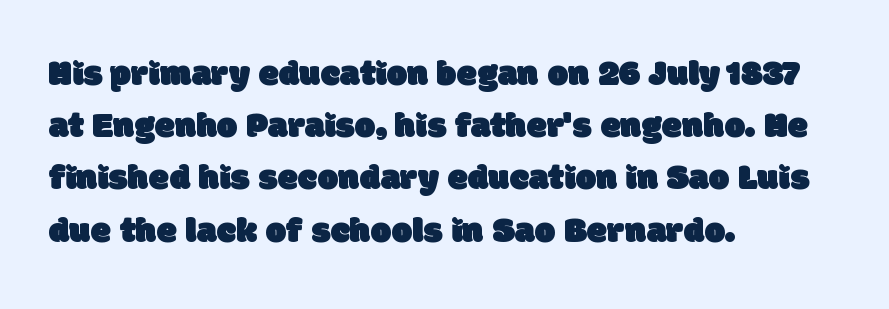
The text block is weighted toward the left margin, trailing off unevenly rightward. Compared with typical paragraphs, the rows here are spaced about the same. The passage shown has conventional tracking throughout. Glance below the letters and you will spot only blank space. Spacing verdict: proportional, widths tailored to each character. This is sans-serif lettering, the kind often seen on screens and signage.
